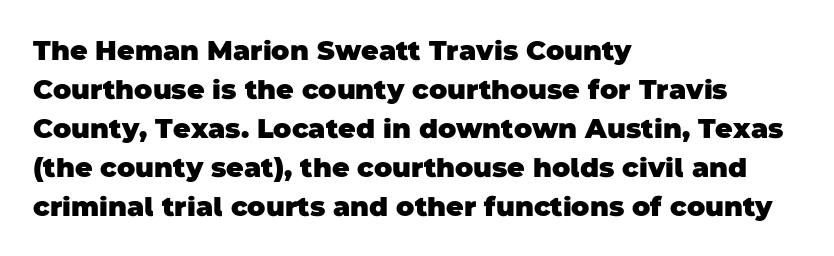
Q: Is the text bold? A: Yes.
Q: Is the text underlined? A: No.
Q: How is the paragraph aligned? A: Left-aligned.
Q: Is the spacing between letters normal or unusually wide? A: Normal.
Q: Is the spacing between lines tight, normal or loose? A: Normal.
